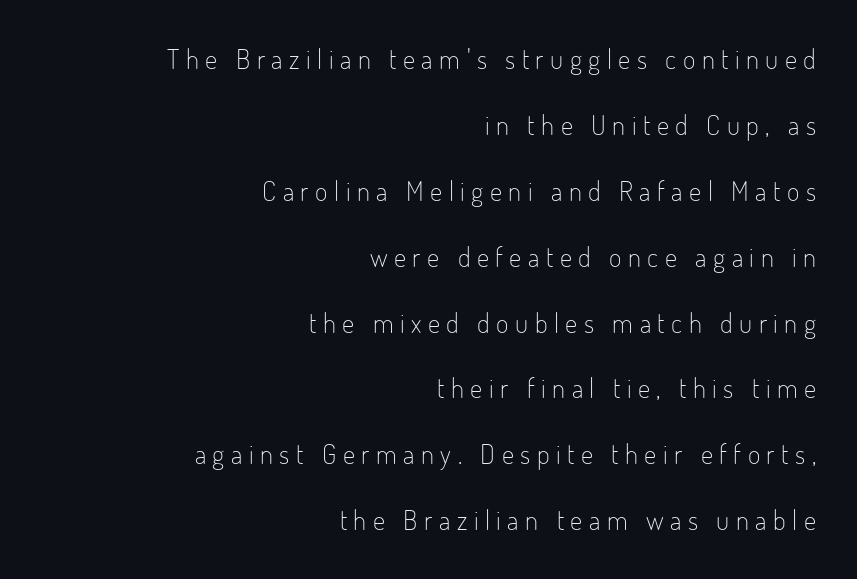
The image shows 27 px text type, upright; set right-aligned, loose line spacing (2.44x), unusually wide letter spacing (+0.24 em), not underlined.
